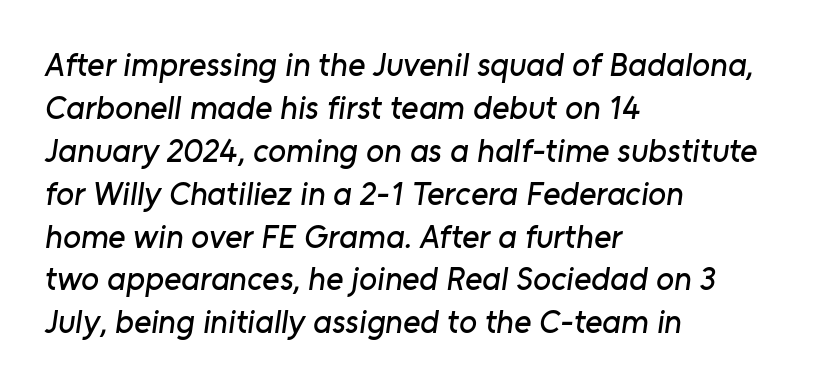
The image shows 33 px sans-serif type; set left-aligned, normal line spacing (1.3x), normal letter spacing, not underlined; low stroke contrast and a medium x-height.
